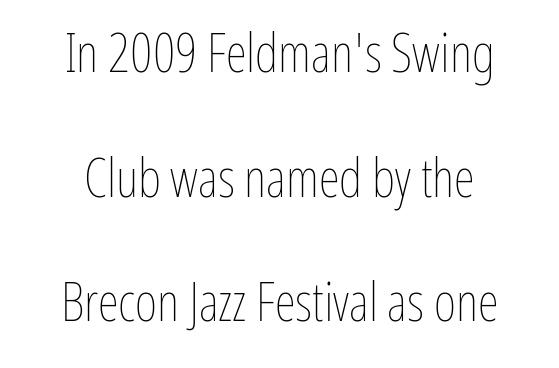
{"italic": "no", "bold": "no", "weight": "thin", "width": "condensed", "stroke_contrast": "low", "x_height": "medium", "monospaced": "no", "underline": "no", "align": "center", "line_spacing": "loose", "line_spacing_ratio": 2.31, "letter_spacing": "normal", "letter_spacing_em": 0.0, "glyph_px": 54}
